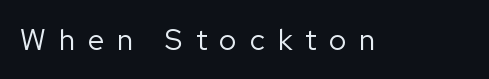
Rendered with straight, roman letterforms. The tracking jumps out immediately: characters are airy and widely separated. The zone under the glyphs is completely vacant. Here the designer chose a conventional face with non-uniform glyph widths. The letters look calm and open, with moderate or lighter stems.
